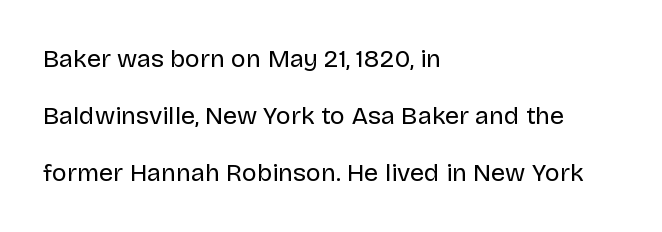
Q: Is the text bold? A: No.
Q: Is the text italic (slanted)? A: No, it is upright.
Q: Is the text underlined? A: No.
Q: How is the paragraph aligned? A: Left-aligned.
Q: Is the spacing between letters normal or unusually wide? A: Normal.
Q: Is the spacing between lines tight, normal or loose? A: Loose.
